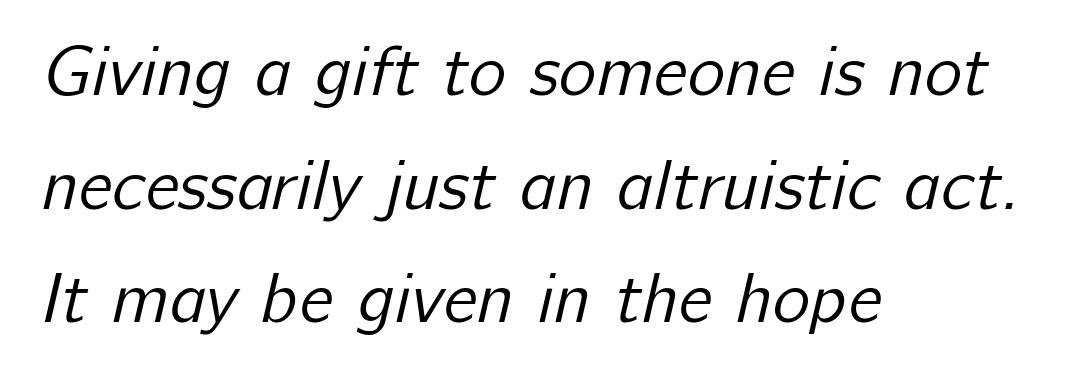
{"serif": "no", "bold": "no", "weight": "regular", "width": "normal", "stroke_contrast": "low", "x_height": "medium", "monospaced": "no", "underline": "no", "align": "left", "line_spacing": "normal", "line_spacing_ratio": 1.6, "letter_spacing": "normal", "letter_spacing_em": 0.0, "glyph_px": 71}
